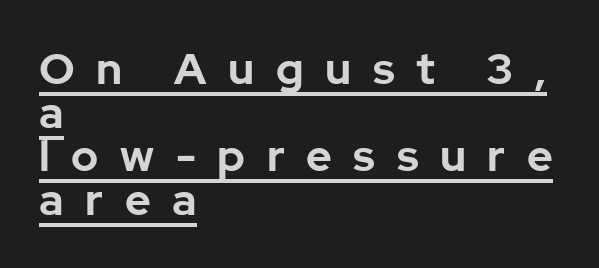
{"serif": "no", "italic": "no", "bold": "yes", "weight": "bold", "width": "normal", "stroke_contrast": "low", "x_height": "medium", "monospaced": "no", "underline": "yes", "align": "left", "line_spacing": "tight", "line_spacing_ratio": 0.99, "letter_spacing": "wide", "letter_spacing_em": 0.49, "glyph_px": 44}
